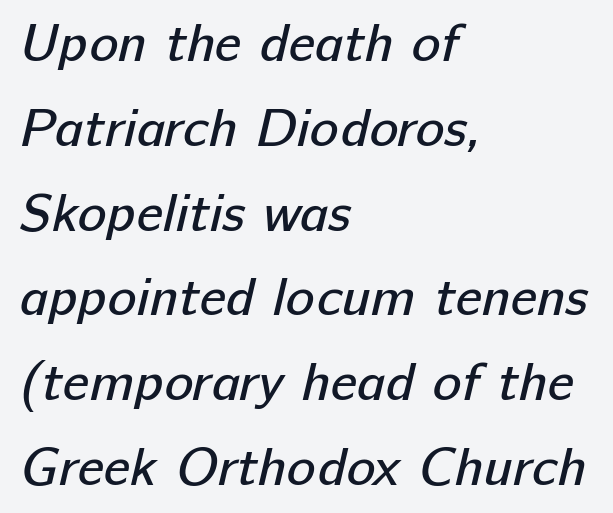
Q: Is the text bold? A: No.
Q: Is the typeface a serif or a sans-serif typeface? A: Sans-serif.
Q: Is the text underlined? A: No.
Q: How is the paragraph aligned? A: Left-aligned.
Q: Is the spacing between letters normal or unusually wide? A: Normal.
Q: Is the spacing between lines tight, normal or loose? A: Normal.
Q: Width (condensed, normal, or wide)? A: Normal.
Q: Stroke contrast? A: Low.
Q: x-height? A: Medium.
Q: Monospaced? A: No.
